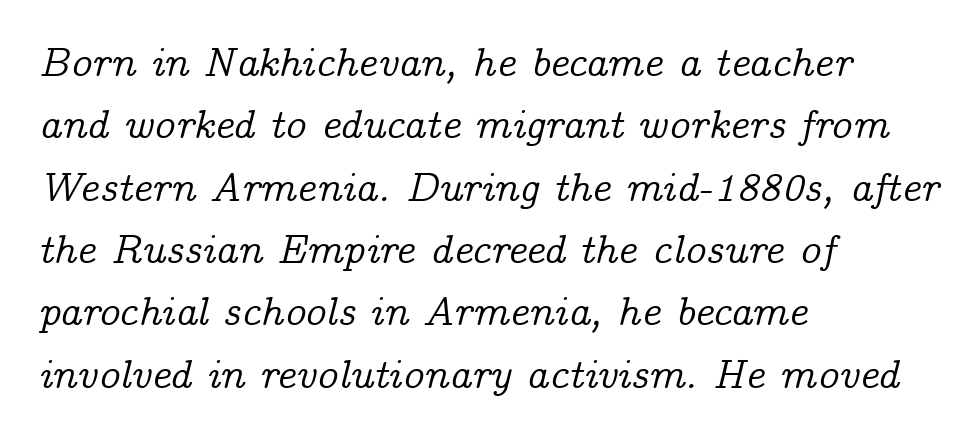
Inter-character spacing is left at the font's built-in metrics. Serifs: yes, visible at the terminals of the letterforms. Character widths vary here, with narrow letters taking less room than wide ones. Line beginnings align vertically; line endings do not. Compared with typical paragraphs, the rows here are spaced about the same.
